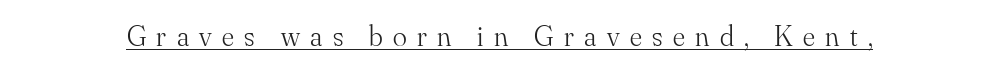
Q: Is the text bold? A: No.
Q: Is the text italic (slanted)? A: No, it is upright.
Q: Is the typeface a serif or a sans-serif typeface? A: Serif.
Q: Is the text underlined? A: Yes.
Q: Is the spacing between letters normal or unusually wide? A: Unusually wide.
Q: Width (condensed, normal, or wide)? A: Normal.
Q: Stroke contrast? A: Medium.
Q: x-height? A: Small.
Q: Monospaced? A: No.
